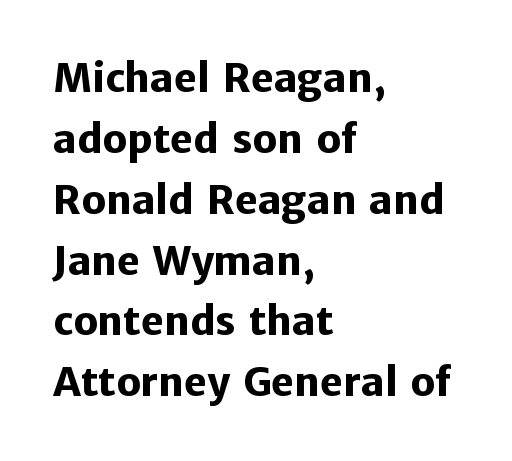
{"serif": "no", "italic": "no", "bold": "yes", "weight": "heavy", "width": "normal", "stroke_contrast": "low", "x_height": "medium", "monospaced": "no", "underline": "no", "align": "left", "line_spacing": "normal", "line_spacing_ratio": 1.56, "letter_spacing": "normal", "letter_spacing_em": 0.0, "glyph_px": 39}
